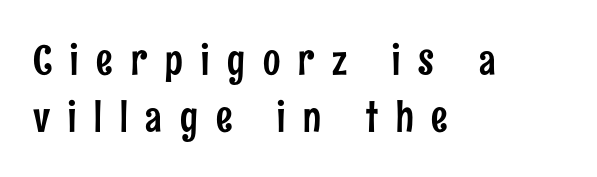
{"serif": "no", "italic": "no", "width": "condensed", "stroke_contrast": "low", "x_height": "medium", "monospaced": "no", "underline": "no", "align": "left", "line_spacing": "normal", "line_spacing_ratio": 1.39, "letter_spacing": "wide", "letter_spacing_em": 0.44, "glyph_px": 41}
